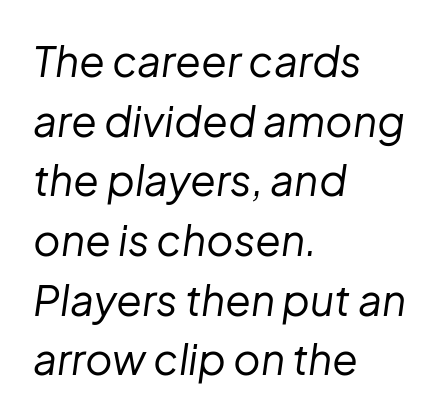
The image shows 42 px regular-weight type, italic (leaning right); set left-aligned, normal line spacing (1.42x), normal letter spacing, not underlined; low stroke contrast and a medium x-height.
